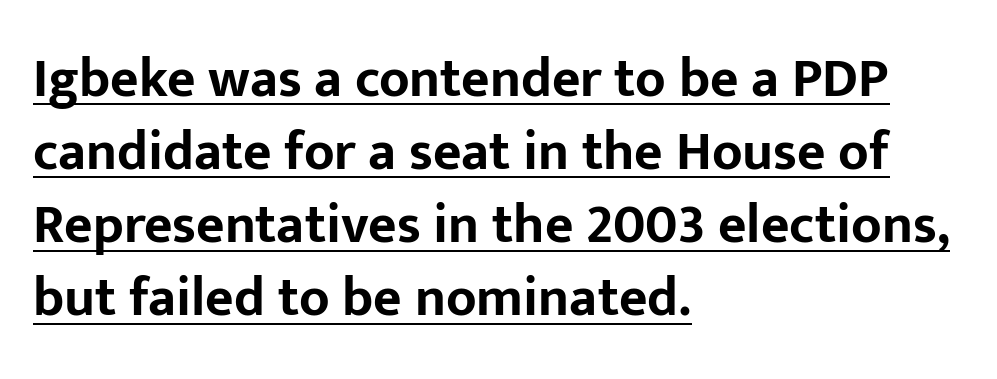
Q: Is the text bold? A: Yes.
Q: Is the text italic (slanted)? A: No, it is upright.
Q: Is the typeface a serif or a sans-serif typeface? A: Sans-serif.
Q: Is the text underlined? A: Yes.
Q: How is the paragraph aligned? A: Left-aligned.
Q: Is the spacing between letters normal or unusually wide? A: Normal.
Q: Is the spacing between lines tight, normal or loose? A: Normal.
Q: Width (condensed, normal, or wide)? A: Normal.
Q: Stroke contrast? A: Low.
Q: x-height? A: Medium.
Q: Monospaced? A: No.
